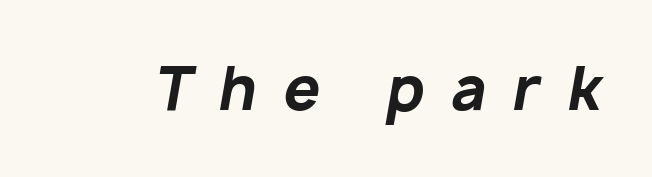
{"italic": "yes", "lean": "right", "slant_degrees": 10, "bold": "yes", "weight": "bold", "width": "normal", "stroke_contrast": "low", "x_height": "medium", "monospaced": "no", "underline": "no", "letter_spacing": "wide", "letter_spacing_em": 0.46, "glyph_px": 58}
